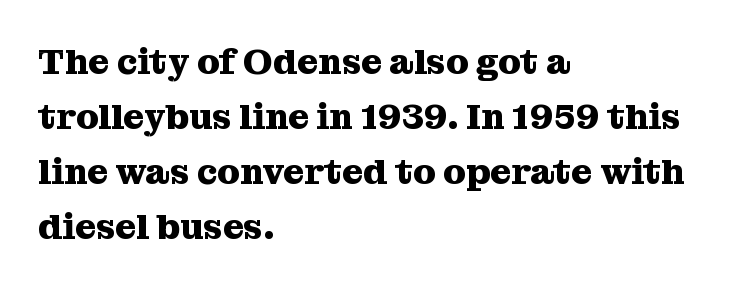
{"serif": "yes", "italic": "no", "bold": "yes", "weight": "heavy", "width": "normal", "stroke_contrast": "medium", "x_height": "medium", "monospaced": "no", "underline": "no", "align": "left", "line_spacing": "normal", "line_spacing_ratio": 1.53, "letter_spacing": "normal", "letter_spacing_em": 0.0, "glyph_px": 36}
